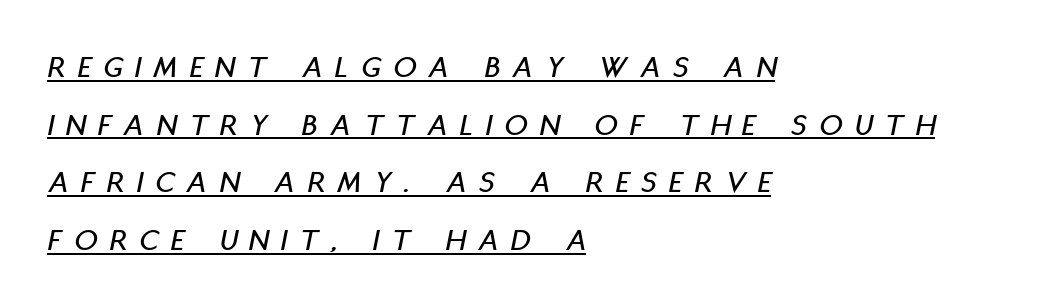
The image shows 32 px condensed type, italic (leaning right); set left-aligned, line spacing 1.8x, unusually wide letter spacing (+0.4 em), underlined; low stroke contrast and a large x-height.
